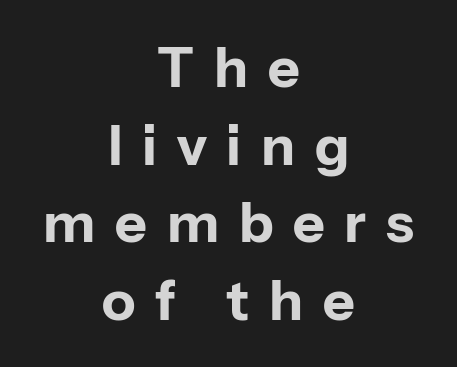
The image shows 55 px bold sans-serif type, upright; set centered, normal line spacing (1.41x), unusually wide letter spacing (+0.36 em), not underlined; low stroke contrast and a medium x-height.
